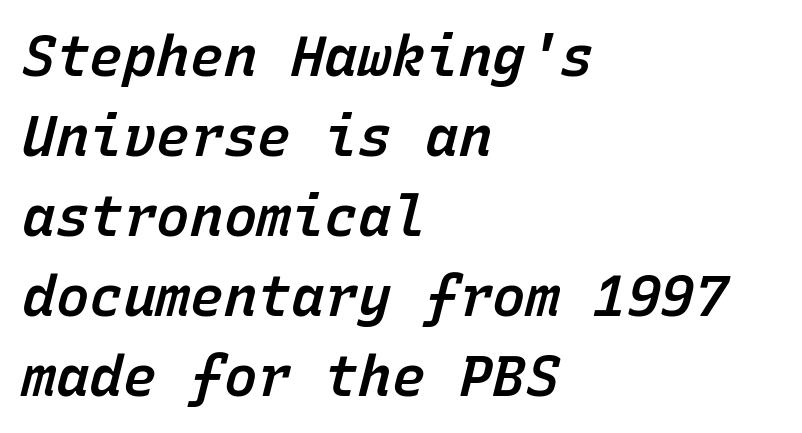
The letterforms sit shoulder to shoulder at normal distance. It's the slanting kind of type. Only glyphs here, with clear space below each row. Line starts are locked; line ends wander.
